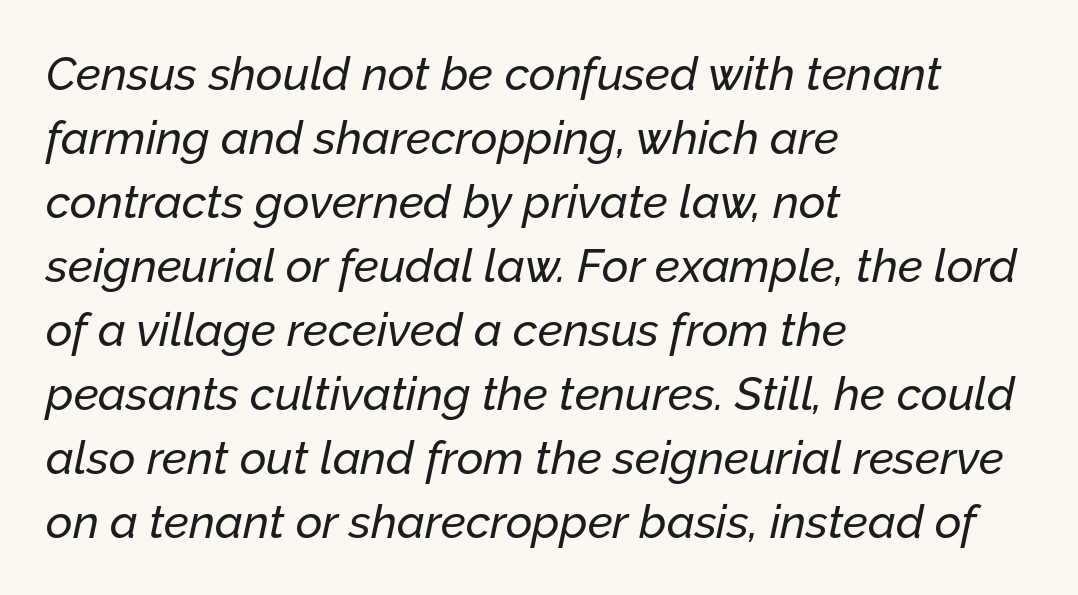
The type is set solid horizontally, with unmodified tracking. Here the designer chose a conventional face with non-uniform glyph widths. Just letters on the line, the space beneath them empty. In CSS terms this would be text-align: left.
